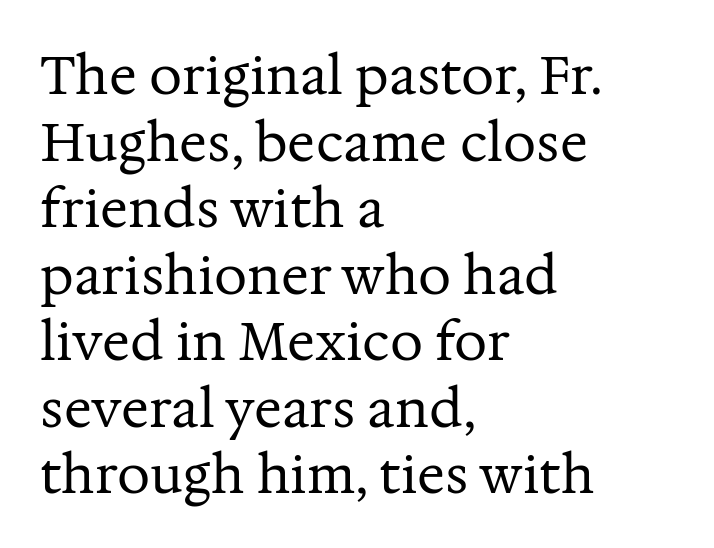
{"serif": "yes", "italic": "no", "bold": "no", "weight": "regular", "width": "normal", "stroke_contrast": "medium", "x_height": "medium", "monospaced": "no", "underline": "no", "align": "left", "line_spacing": "normal", "line_spacing_ratio": 1.28, "letter_spacing": "normal", "letter_spacing_em": 0.0, "glyph_px": 52}
